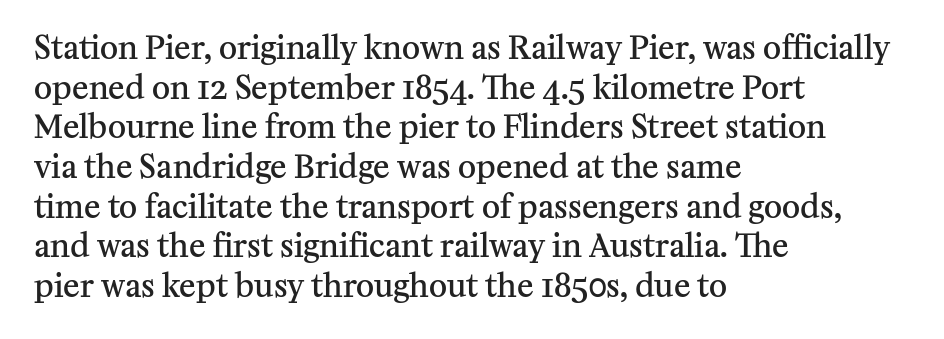
The image shows 31 px semibold serif type, upright; set left-aligned, normal line spacing (1.28x), normal letter spacing, not underlined; medium stroke contrast and a medium x-height.
